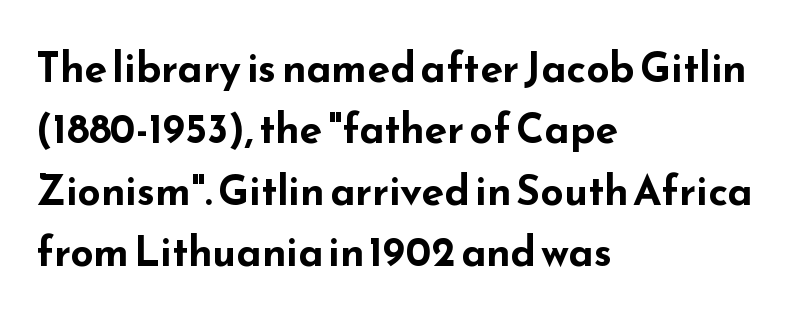
Q: Is the text bold? A: Yes.
Q: Is the text italic (slanted)? A: No, it is upright.
Q: Is the typeface a serif or a sans-serif typeface? A: Sans-serif.
Q: Is the text underlined? A: No.
Q: How is the paragraph aligned? A: Left-aligned.
Q: Is the spacing between letters normal or unusually wide? A: Normal.
Q: Is the spacing between lines tight, normal or loose? A: Normal.
Q: Width (condensed, normal, or wide)? A: Wide.
Q: Stroke contrast? A: Low.
Q: x-height? A: Small.
Q: Monospaced? A: No.
